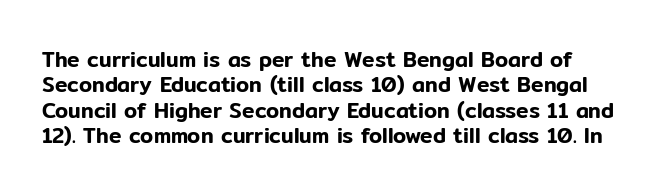
{"italic": "no", "underline": "no", "line_spacing_ratio": 1.21, "letter_spacing": "normal", "letter_spacing_em": 0.0, "glyph_px": 21}
